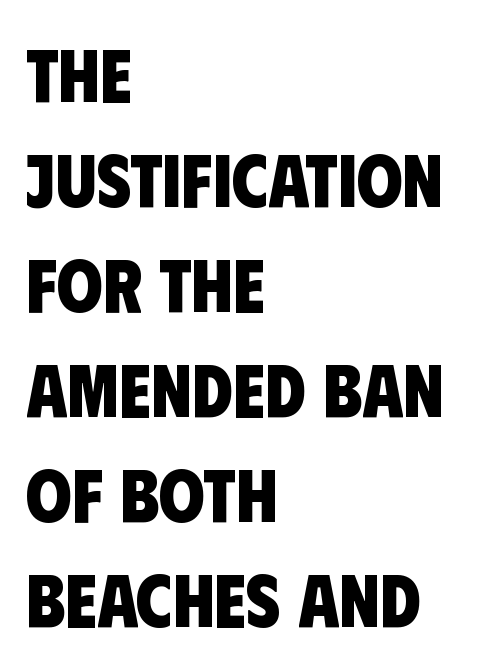
This sample uses plain, unmodified letter spacing. The rendering shows plain stroke endings on the letterforms — a sans-serif design. Honestly, the row spacing looks completely unremarkable. This is heavy type, rendered in bold. Does the copy run flush right? No — it runs flush left. Descenders hang freely into open space.
